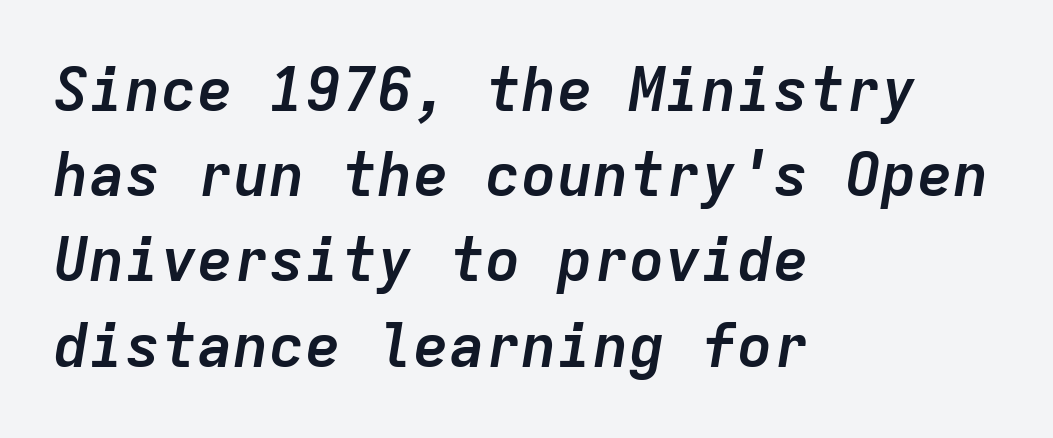
The image shows 60 px semibold type, italic (leaning right), monospaced; set left-aligned, normal line spacing (1.42x), normal letter spacing, not underlined; low stroke contrast and a medium x-height.
